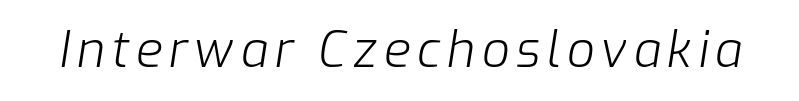
The face used here is proportionally spaced, like ordinary book or web type. The glyphs are unaccompanied by any horizontal stroke below them. Every character sits at an angle, as italics do. A quiet, ordinary-to-light weight characterises the typeface.
